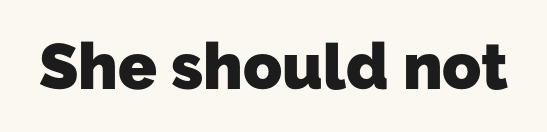
Heavy-handed strokes throughout: this text is bold. Do the characters align in a grid? No, the font is proportional. A typesetter would call this zero additional tracking. The specimen omits any rule beneath the text block's lines.
